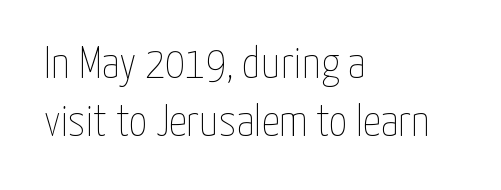
Q: Is the text bold? A: No.
Q: Is the text italic (slanted)? A: No, it is upright.
Q: Is the text underlined? A: No.
Q: How is the paragraph aligned? A: Left-aligned.
Q: Is the spacing between letters normal or unusually wide? A: Normal.
Q: Is the spacing between lines tight, normal or loose? A: Normal.
Q: Width (condensed, normal, or wide)? A: Condensed.
Q: Stroke contrast? A: Low.
Q: x-height? A: Medium.
Q: Monospaced? A: No.
